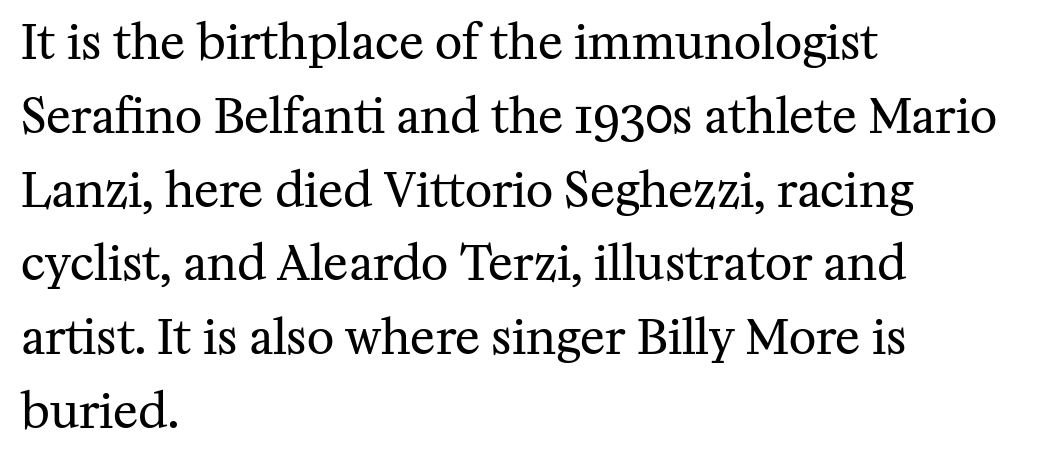
Q: Is the text bold? A: No.
Q: Is the text italic (slanted)? A: No, it is upright.
Q: Is the typeface a serif or a sans-serif typeface? A: Serif.
Q: Is the text underlined? A: No.
Q: How is the paragraph aligned? A: Left-aligned.
Q: Is the spacing between letters normal or unusually wide? A: Normal.
Q: Is the spacing between lines tight, normal or loose? A: Normal.
Q: Width (condensed, normal, or wide)? A: Normal.
Q: Stroke contrast? A: Medium.
Q: x-height? A: Medium.
Q: Monospaced? A: No.
